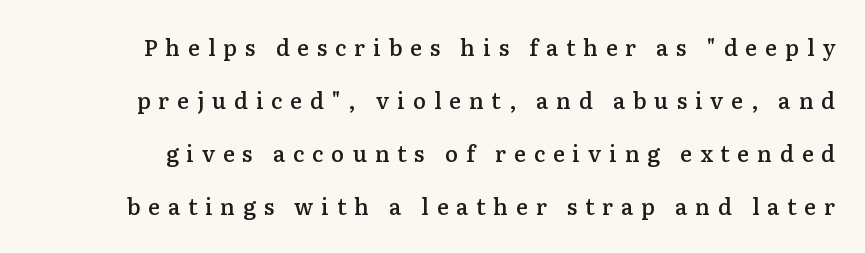
The image shows 22 px text type, upright; set loose line spacing (2.41x), unusually wide letter spacing (+0.36 em), not underlined.
